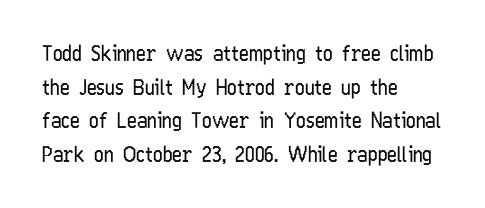
The image shows 21 px text type, upright; set left-aligned, normal line spacing (1.6x), normal letter spacing, not underlined.
